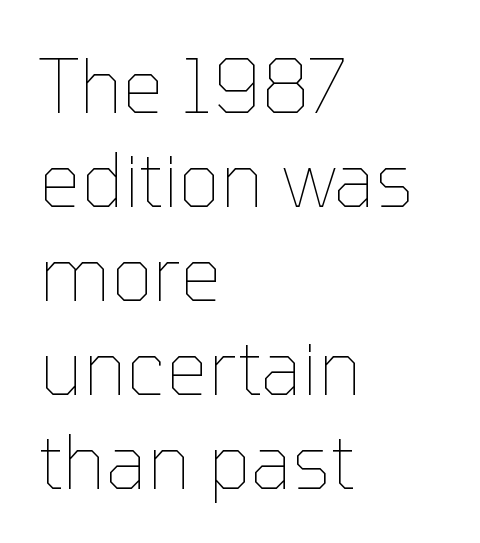
Q: Is the text bold? A: No.
Q: Is the text italic (slanted)? A: No, it is upright.
Q: Is the text underlined? A: No.
Q: How is the paragraph aligned? A: Left-aligned.
Q: Is the spacing between letters normal or unusually wide? A: Normal.
Q: Is the spacing between lines tight, normal or loose? A: Normal.
Q: Width (condensed, normal, or wide)? A: Normal.
Q: Stroke contrast? A: Low.
Q: x-height? A: Medium.
Q: Monospaced? A: No.
